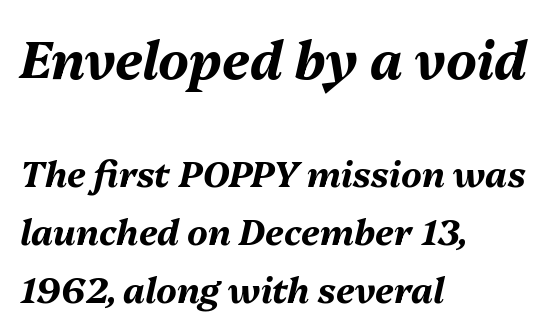
The image shows 52 px bold type, italic (leaning right); set left-aligned, normal line spacing (1.65x), normal letter spacing, not underlined; the first (top) block is 1.49x larger; medium stroke contrast and a medium x-height.
